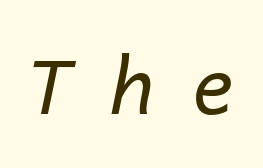
Q: Is the text bold? A: No.
Q: Is the text italic (slanted)? A: Yes, it leans right by about 12 degrees.
Q: Is the text underlined? A: No.
Q: Is the spacing between letters normal or unusually wide? A: Unusually wide.
Q: Width (condensed, normal, or wide)? A: Normal.
Q: Stroke contrast? A: Low.
Q: x-height? A: Medium.
Q: Monospaced? A: No.
